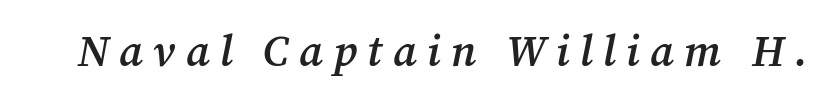
Q: Is the text bold? A: Semi-bold.
Q: Is the text italic (slanted)? A: Yes, it leans right by about 12 degrees.
Q: Is the typeface a serif or a sans-serif typeface? A: Serif.
Q: Is the text underlined? A: No.
Q: Is the spacing between letters normal or unusually wide? A: Unusually wide.
Q: Width (condensed, normal, or wide)? A: Normal.
Q: Stroke contrast? A: Medium.
Q: x-height? A: Medium.
Q: Monospaced? A: No.
